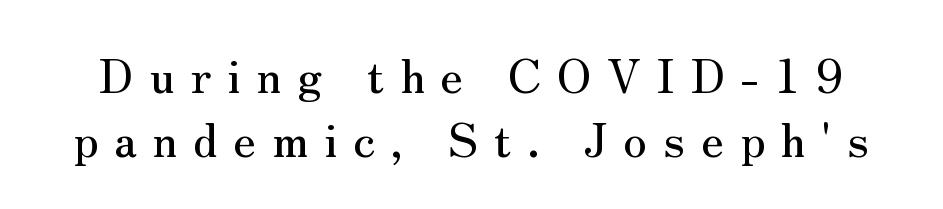
{"serif": "yes", "italic": "no", "width": "normal", "stroke_contrast": "medium", "x_height": "small", "monospaced": "no", "underline": "no", "line_spacing": "normal", "line_spacing_ratio": 1.36, "letter_spacing": "wide", "letter_spacing_em": 0.33, "glyph_px": 47}
